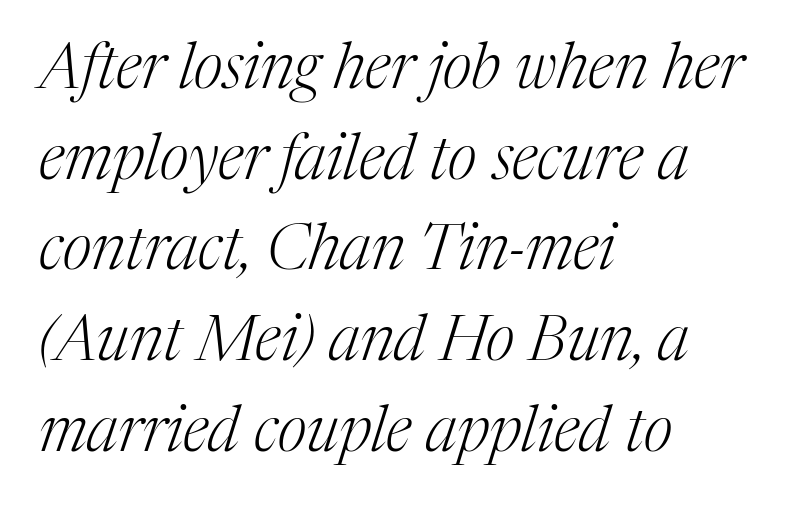
Does the type have serifs? Yes, each stem ends in a small foot. The compositor pushed each line to the left boundary. The specimen omits any rule beneath the text block's lines. The gaps between neighbouring characters are ordinary and unremarkable. The rendering uses natural spacing where letterforms have individual widths.
